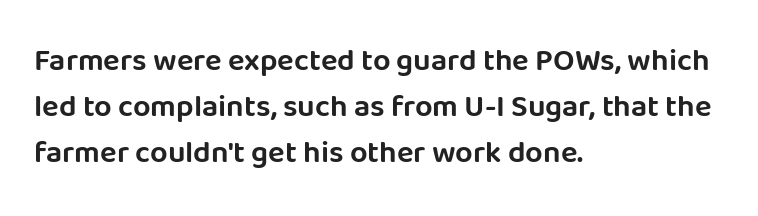
{"serif": "no", "italic": "no", "width": "normal", "stroke_contrast": "low", "x_height": "large", "monospaced": "no", "underline": "no", "align": "left", "line_spacing": "normal", "line_spacing_ratio": 1.49, "letter_spacing": "normal", "letter_spacing_em": 0.0, "glyph_px": 31}
